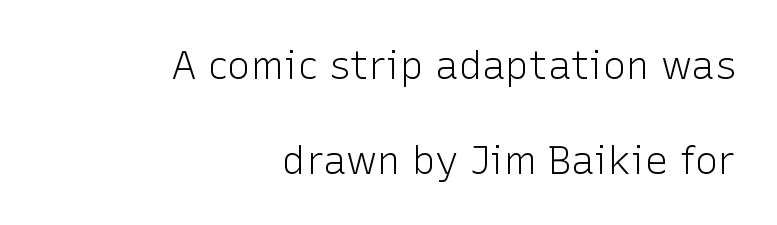
Leading: increased. The letters stand upright; this is a roman face. The space beneath each line is pristine and unruled. The typesetting does not lean heavy: it is not bold. The designer went with a sans here, leaving each stem footless. Is this a fixed-width face? No — the glyphs have proportional, varying widths.
